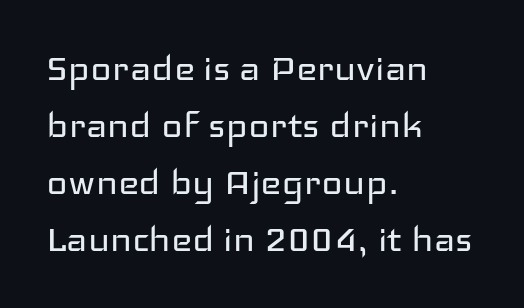
Q: Is the text bold? A: No.
Q: Is the text italic (slanted)? A: No, it is upright.
Q: Is the typeface a serif or a sans-serif typeface? A: Sans-serif.
Q: Is the text underlined? A: No.
Q: How is the paragraph aligned? A: Left-aligned.
Q: Is the spacing between letters normal or unusually wide? A: Normal.
Q: Is the spacing between lines tight, normal or loose? A: Normal.
Q: Width (condensed, normal, or wide)? A: Wide.
Q: Stroke contrast? A: Low.
Q: x-height? A: Medium.
Q: Monospaced? A: No.
